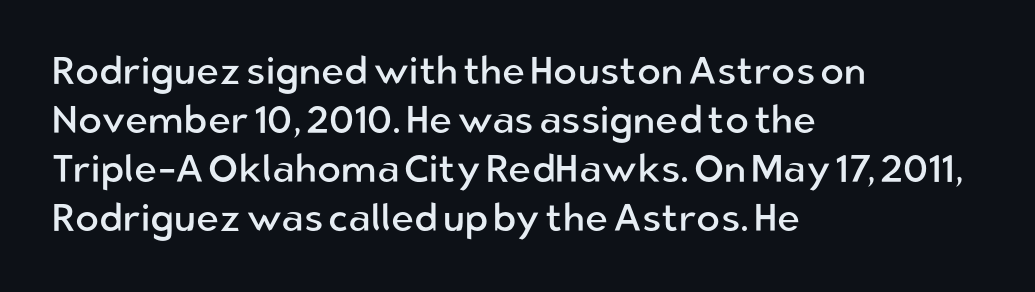
The image shows 39 px regular-weight sans-serif type, upright; set left-aligned, normal line spacing (1.26x), normal letter spacing, not underlined; low stroke contrast and a medium x-height.
